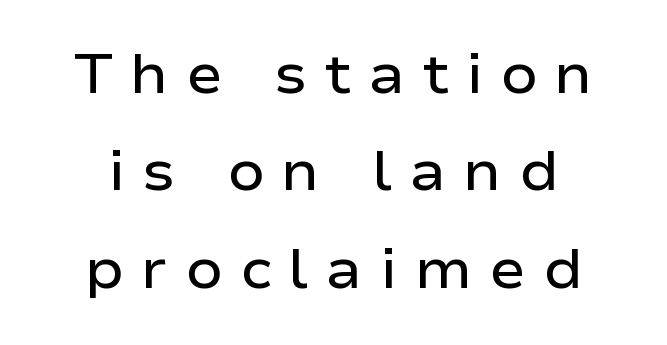
Q: Is the text bold? A: Semi-bold.
Q: Is the text italic (slanted)? A: No, it is upright.
Q: Is the typeface a serif or a sans-serif typeface? A: Sans-serif.
Q: Is the text underlined? A: No.
Q: How is the paragraph aligned? A: Centered.
Q: Is the spacing between letters normal or unusually wide? A: Unusually wide.
Q: Width (condensed, normal, or wide)? A: Wide.
Q: Stroke contrast? A: Low.
Q: x-height? A: Medium.
Q: Monospaced? A: No.
